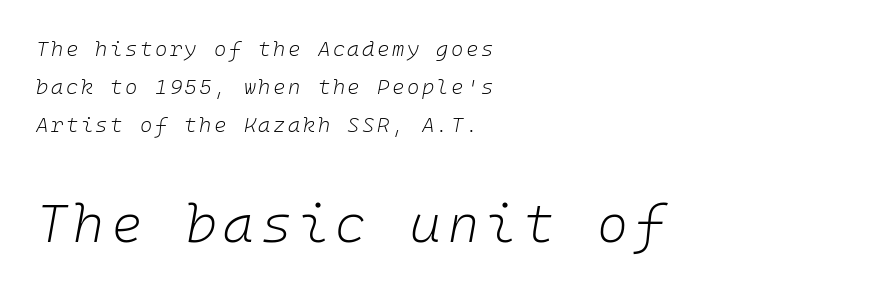
{"italic": "yes", "lean": "right", "slant_degrees": 10, "bold": "no", "weight": "light", "width": "normal", "stroke_contrast": "low", "x_height": "medium", "monospaced": "yes", "underline": "no", "align": "left", "line_spacing_ratio": 1.8, "larger_block": "second", "size_ratio": 2.52, "glyph_px": 53}
